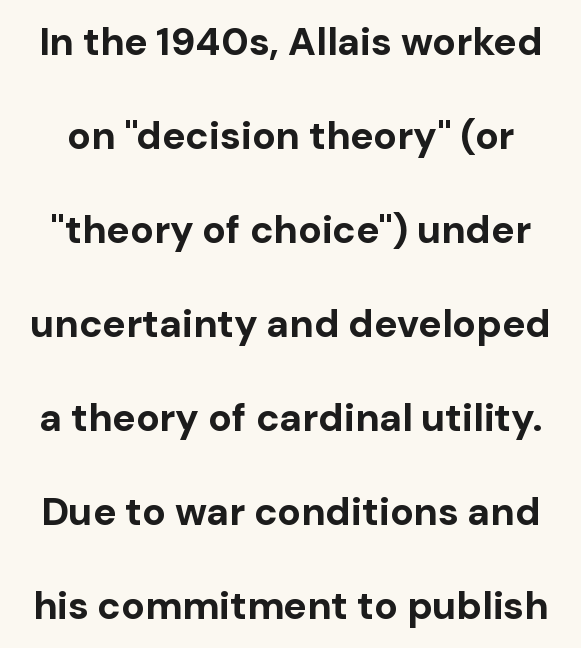
Q: Is the text bold? A: Yes.
Q: Is the text italic (slanted)? A: No, it is upright.
Q: Is the typeface a serif or a sans-serif typeface? A: Sans-serif.
Q: Is the text underlined? A: No.
Q: Is the spacing between letters normal or unusually wide? A: Normal.
Q: Is the spacing between lines tight, normal or loose? A: Loose.
Q: Width (condensed, normal, or wide)? A: Normal.
Q: Stroke contrast? A: Low.
Q: x-height? A: Medium.
Q: Monospaced? A: No.
